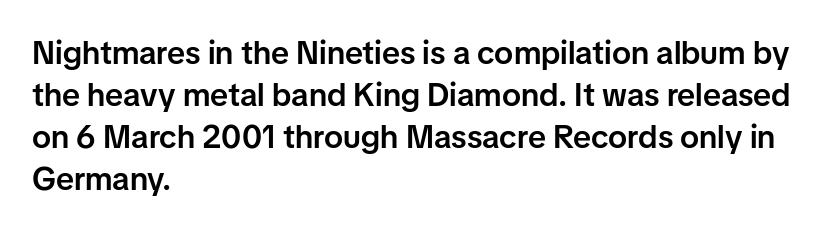
{"serif": "no", "italic": "no", "bold": "semi", "weight": "semibold", "width": "normal", "stroke_contrast": "low", "x_height": "medium", "monospaced": "no", "underline": "no", "align": "left", "line_spacing": "normal", "line_spacing_ratio": 1.31, "letter_spacing": "normal", "letter_spacing_em": 0.0, "glyph_px": 32}
